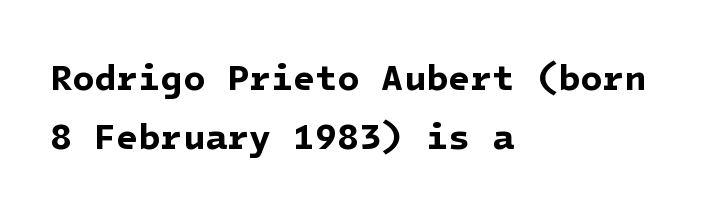
These words are printed bold, with thick strokes throughout. How would I describe the line gaps? Plain and ordinary. In CSS terms this would be text-align: left. Unmarked baselines from the first word to the last.
